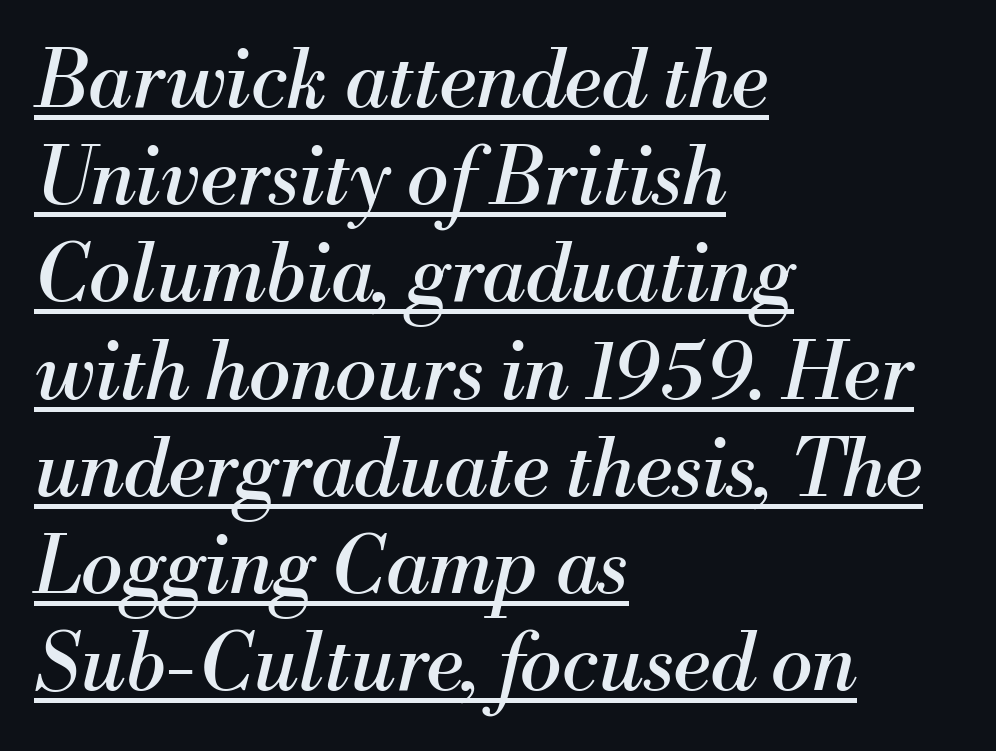
The image shows 79 px regular-weight serif type, italic (leaning right); set left-aligned, line spacing 1.23x, normal letter spacing, underlined; medium stroke contrast and a small x-height.
